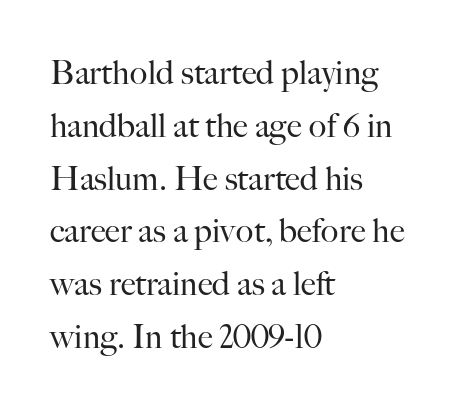
Q: Is the text bold? A: No.
Q: Is the text italic (slanted)? A: No, it is upright.
Q: Is the typeface a serif or a sans-serif typeface? A: Serif.
Q: Is the text underlined? A: No.
Q: How is the paragraph aligned? A: Left-aligned.
Q: Is the spacing between letters normal or unusually wide? A: Normal.
Q: Is the spacing between lines tight, normal or loose? A: Normal.
Q: Width (condensed, normal, or wide)? A: Normal.
Q: Stroke contrast? A: High.
Q: x-height? A: Small.
Q: Monospaced? A: No.
